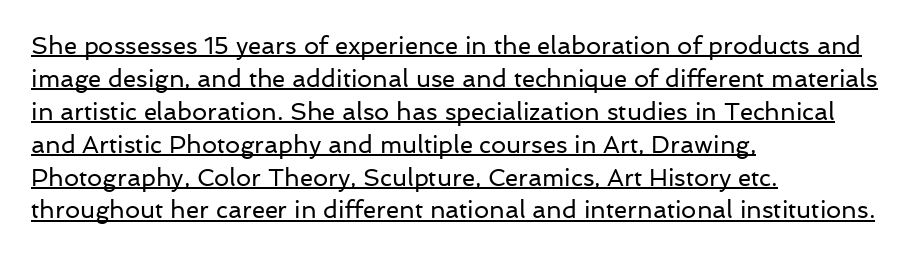
The image shows 24 px text type, upright; set left-aligned, normal line spacing (1.37x), normal letter spacing, underlined.
